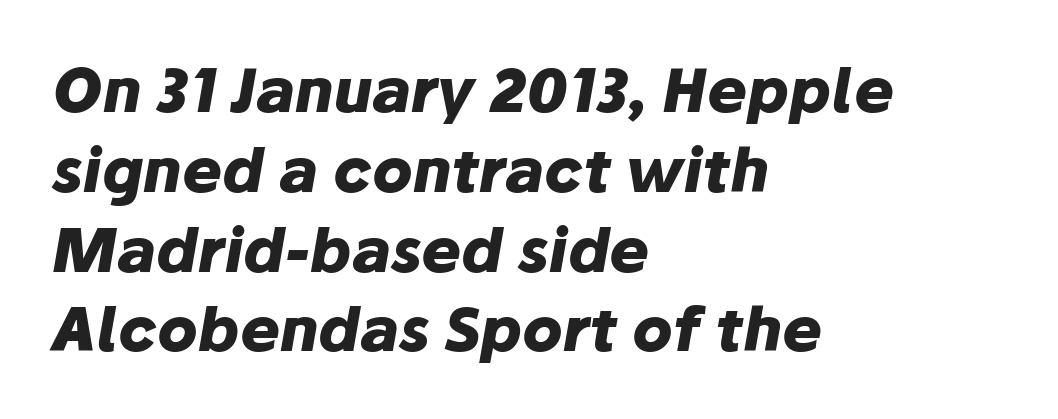
{"italic": "yes", "lean": "right", "slant_degrees": 10, "bold": "yes", "weight": "heavy", "width": "normal", "stroke_contrast": "low", "x_height": "medium", "monospaced": "no", "underline": "no", "align": "left", "line_spacing": "normal", "line_spacing_ratio": 1.33, "letter_spacing": "normal", "letter_spacing_em": 0.0, "glyph_px": 60}
